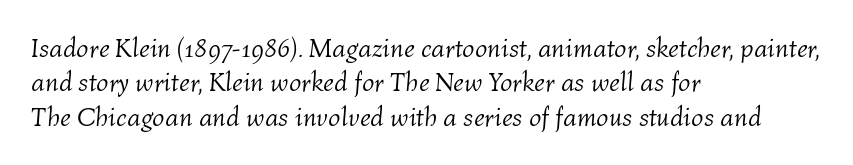
Interline gaps are of average width in this sample. Is the type heavy? It reads as light-to-regular instead. The letterforms sit shoulder to shoulder at normal distance. The lines in this sample share a left origin and differ only in where they stop. Quick note: italic.
